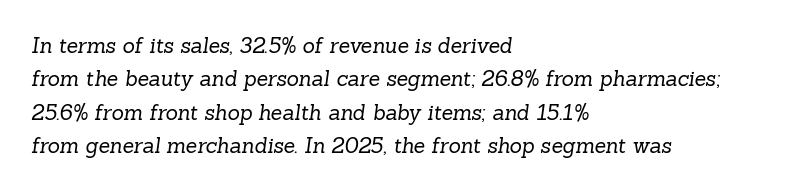
{"bold": "no", "underline": "no", "align": "left", "line_spacing": "normal", "line_spacing_ratio": 1.59, "letter_spacing": "normal", "letter_spacing_em": 0.0, "glyph_px": 21}
